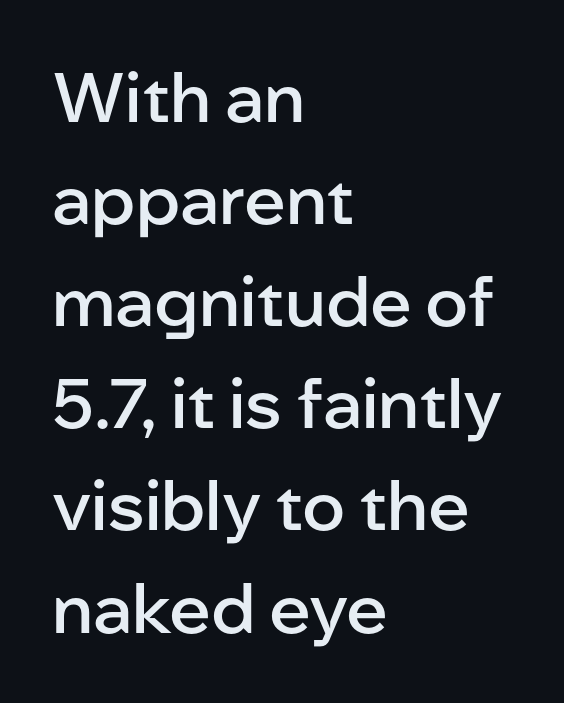
Do the characters align in a grid? No, the font is proportional. The strokes are fattened partway — semibold, not bold. When letters stand straight like this, we call the style roman or upright. Just letters on the line, the space beneath them empty. Nothing unusual about the tracking: characters are spaced as the font intends.
